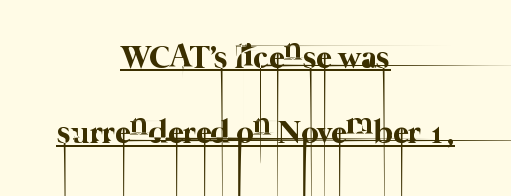
{"bold": "no", "weight": "thin", "width": "normal", "stroke_contrast": "low", "x_height": "medium", "monospaced": "no", "underline": "yes", "align": "center", "line_spacing": "loose", "line_spacing_ratio": 2.28, "letter_spacing": "normal", "letter_spacing_em": 0.0, "glyph_px": 33}
